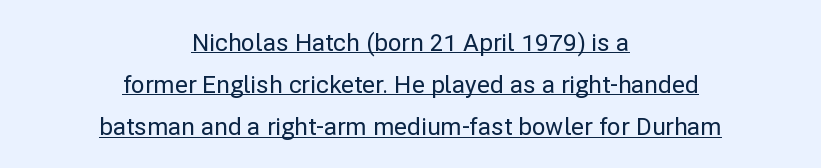
Q: Is the text italic (slanted)? A: No, it is upright.
Q: Is the text underlined? A: Yes.
Q: How is the paragraph aligned? A: Centered.
Q: Is the spacing between letters normal or unusually wide? A: Normal.
